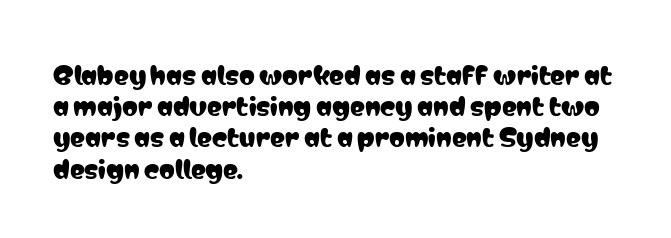
The image shows 25 px text type, upright; set left-aligned, normal line spacing (1.25x), normal letter spacing, not underlined.
